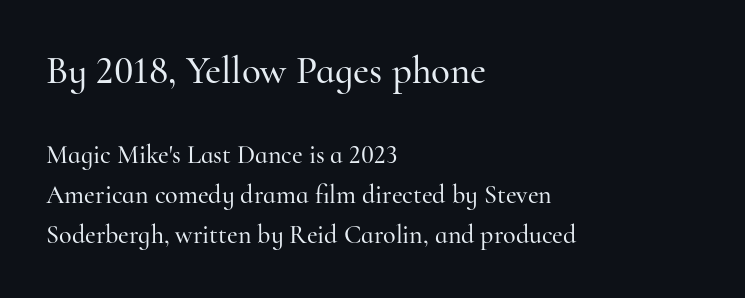
Unlike a clean sans, this face finishes its strokes with serifs. Has an underline been added? It has not. Note the varied advance widths — an 'i' is clearly narrower than an 'm'. The lines in this sample share a left origin and differ only in where they stop. No italicization has been applied; the sample stays upright. Is the lower block the larger one? No — the upper block carries the bigger type.
